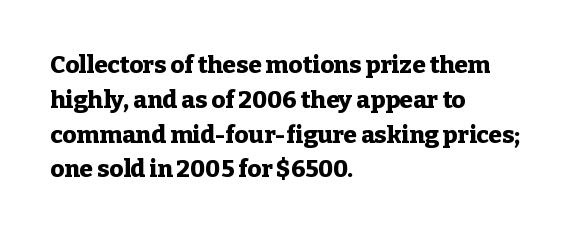
Q: Is the text bold? A: Yes.
Q: Is the text italic (slanted)? A: No, it is upright.
Q: Is the text underlined? A: No.
Q: How is the paragraph aligned? A: Left-aligned.
Q: Is the spacing between letters normal or unusually wide? A: Normal.
Q: Is the spacing between lines tight, normal or loose? A: Normal.
